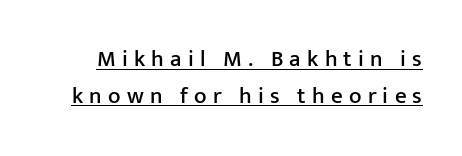
The image shows 23 px text type, upright; set normal line spacing (1.6x), unusually wide letter spacing (+0.27 em), underlined.
